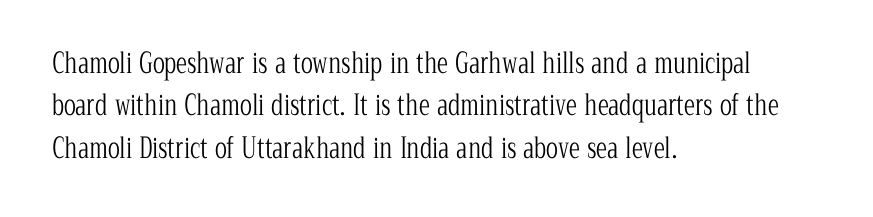
This is the regular roman posture of the typeface. Nobody drew a line under any word here. Little horizontal feet cap the strokes, marking this as serif type. The space between consecutive lines is moderate. Looks like regular typesetting: each glyph gets only the width it needs. Horizontal alignment here is leftward, the default for most running prose.
